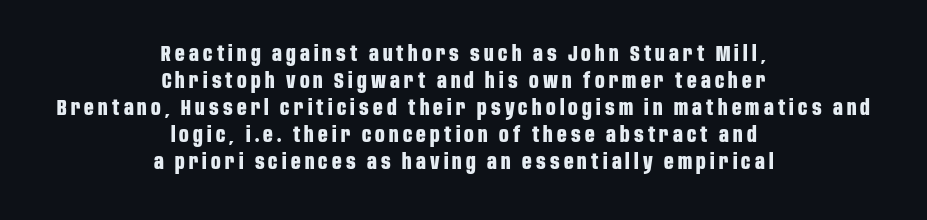
{"italic": "no", "bold": "yes", "underline": "no", "align": "center", "line_spacing": "normal", "line_spacing_ratio": 1.29, "letter_spacing": "wide", "letter_spacing_em": 0.2, "glyph_px": 21}
